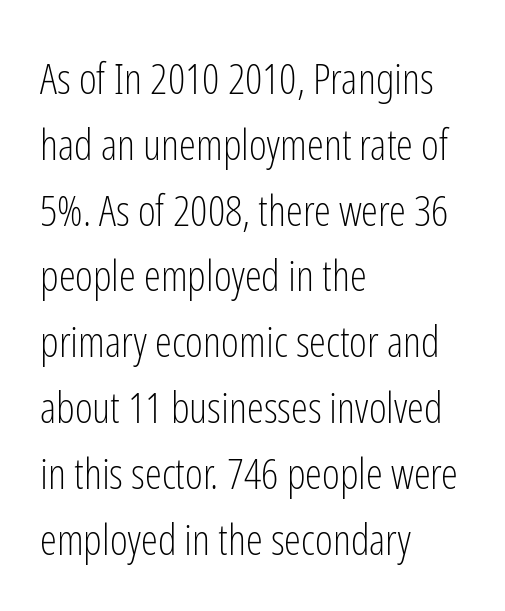
The image shows 43 px light, condensed sans-serif type, upright; set left-aligned, normal line spacing (1.53x), normal letter spacing, not underlined; low stroke contrast and a medium x-height.
